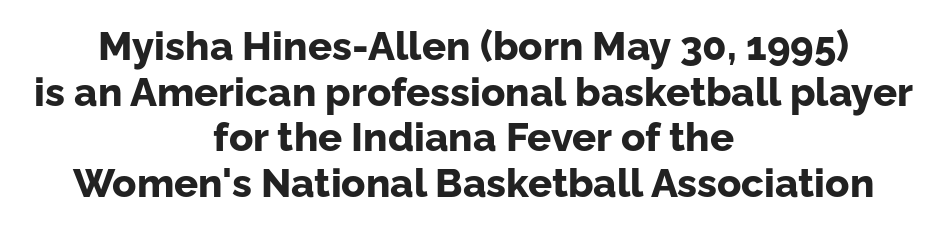
Unlike italic type, these characters show no tilt at all. Here the designer chose a conventional face with non-uniform glyph widths. Check where the strokes stop: nothing finishes them off — pure sans. Type without underlining.
